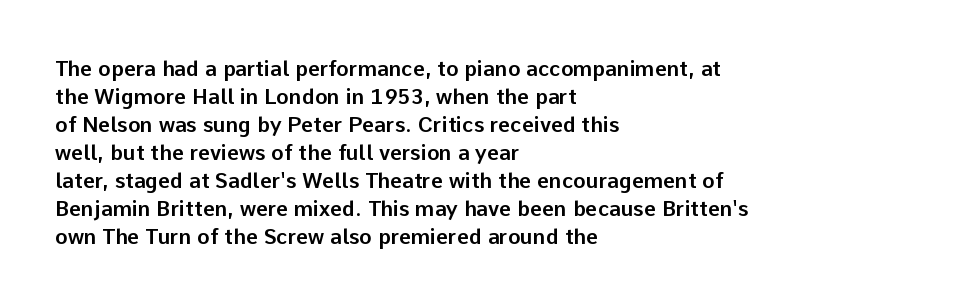
{"italic": "no", "underline": "no", "align": "left", "line_spacing": "normal", "line_spacing_ratio": 1.33, "letter_spacing": "normal", "letter_spacing_em": 0.0, "glyph_px": 21}
